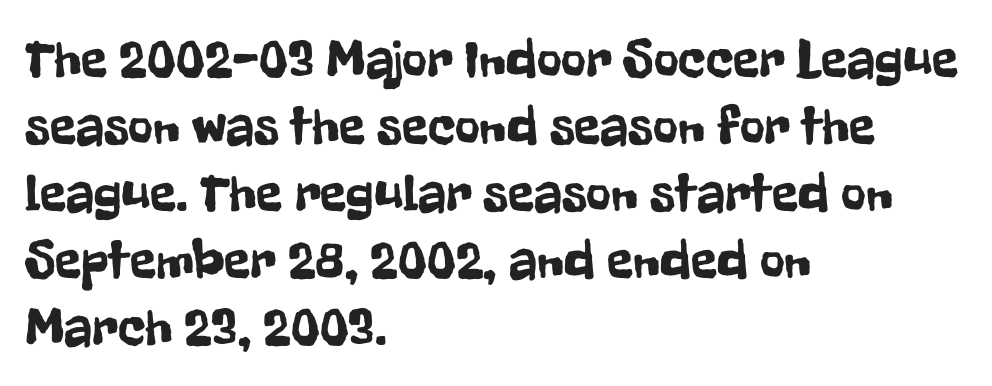
Look at the bottom of the vertical strokes: they stop flat, with no serifs. The strip under each line holds only bare page. Does the lettering tilt? It doesn't — this is upright. Is the block centered? No — it sits flush against the left margin. The horizontal fit of the characters is conventional and even. Looks like regular typesetting: each glyph gets only the width it needs.
